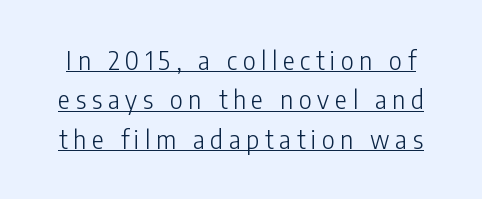
{"italic": "no", "bold": "no", "underline": "yes", "line_spacing": "normal", "line_spacing_ratio": 1.58, "letter_spacing": "wide", "letter_spacing_em": 0.23, "glyph_px": 25}
